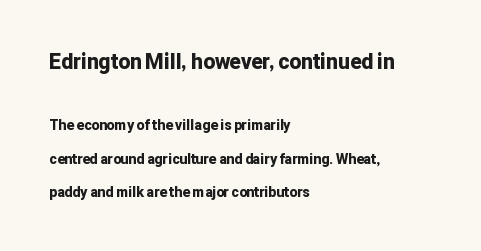
Q: Is the text bold? A: Yes.
Q: Is the text italic (slanted)? A: No, it is upright.
Q: Is the text underlined? A: No.
Q: How is the paragraph aligned? A: Left-aligned.
Q: Is the spacing between letters normal or unusually wide? A: Normal.
Q: Is the spacing between lines tight, normal or loose? A: Loose.
Q: Which block of text is set in a larger size, the first (top) or the second (bottom)? A: The first (top) one.
